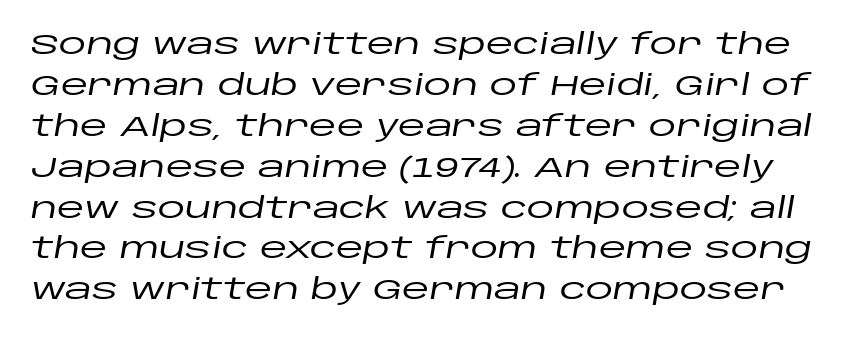
The image shows 28 px wide type, italic (leaning right); set normal line spacing (1.46x), normal letter spacing, not underlined; low stroke contrast and a large x-height.
